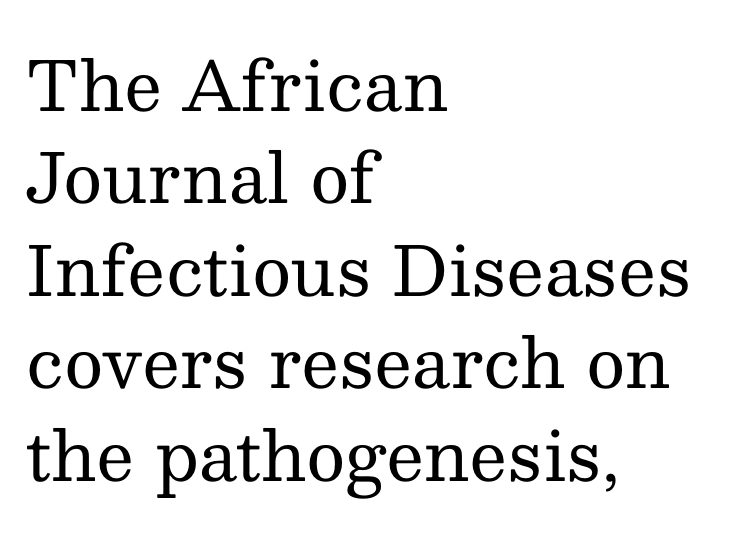
Q: Is the text bold? A: No.
Q: Is the text italic (slanted)? A: No, it is upright.
Q: Is the typeface a serif or a sans-serif typeface? A: Serif.
Q: Is the text underlined? A: No.
Q: How is the paragraph aligned? A: Left-aligned.
Q: Is the spacing between letters normal or unusually wide? A: Normal.
Q: Is the spacing between lines tight, normal or loose? A: Normal.
Q: Width (condensed, normal, or wide)? A: Normal.
Q: Stroke contrast? A: Medium.
Q: x-height? A: Medium.
Q: Monospaced? A: No.
